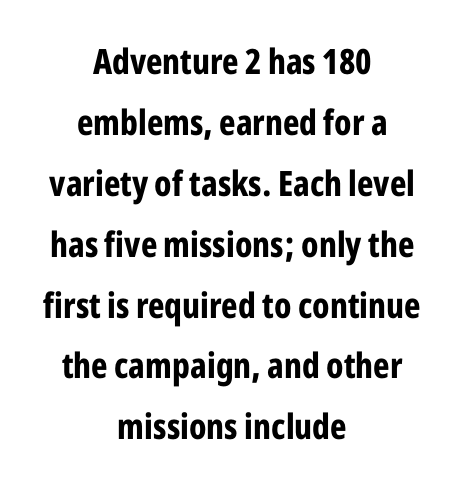
Q: Is the text bold? A: Yes.
Q: Is the text italic (slanted)? A: No, it is upright.
Q: Is the typeface a serif or a sans-serif typeface? A: Sans-serif.
Q: Is the text underlined? A: No.
Q: How is the paragraph aligned? A: Centered.
Q: Is the spacing between letters normal or unusually wide? A: Normal.
Q: Width (condensed, normal, or wide)? A: Condensed.
Q: Stroke contrast? A: Low.
Q: x-height? A: Medium.
Q: Monospaced? A: No.
